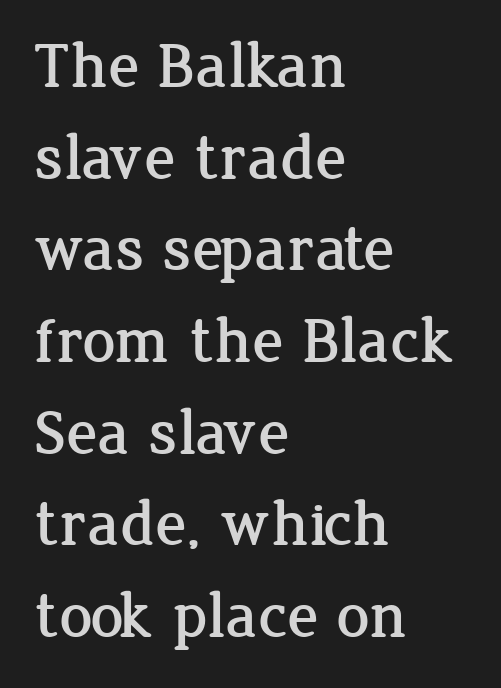
Character widths vary here, with narrow letters taking less room than wide ones. The rendering anchors every line to the left-hand side. Any mark beneath the type? The region is blank. Does extra space separate the letters? No, they use regular spacing. Every stem runs plumb, perpendicular to the baseline.
